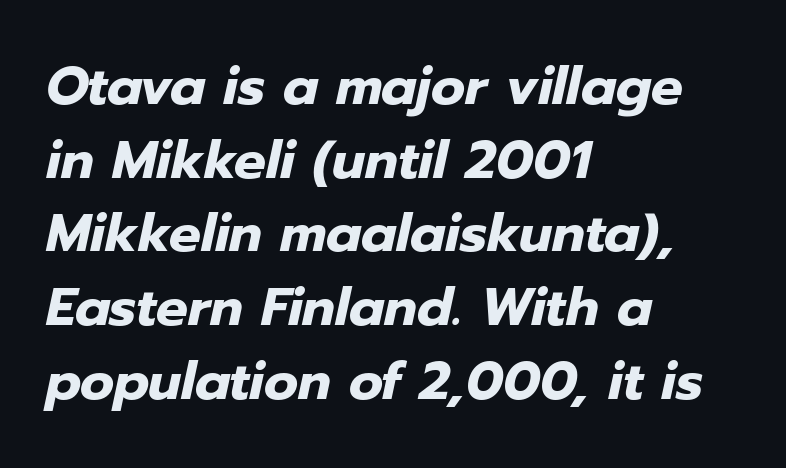
{"italic": "yes", "lean": "right", "slant_degrees": 12, "bold": "yes", "weight": "heavy", "width": "normal", "stroke_contrast": "low", "x_height": "medium", "monospaced": "no", "underline": "no", "align": "left", "line_spacing": "normal", "line_spacing_ratio": 1.39, "letter_spacing": "normal", "letter_spacing_em": 0.0, "glyph_px": 53}
